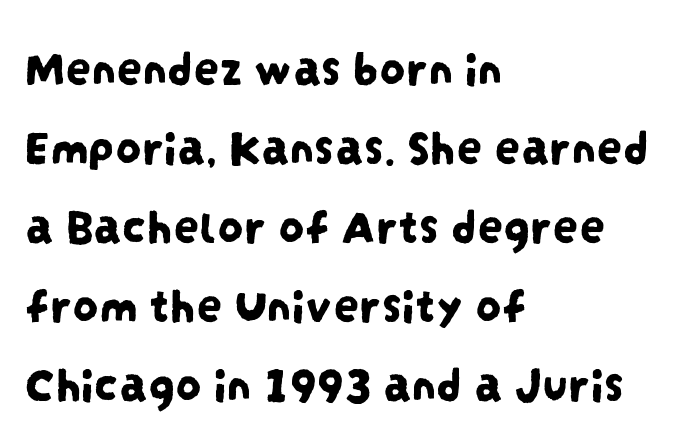
{"serif": "no", "width": "condensed", "stroke_contrast": "low", "x_height": "large", "monospaced": "no", "underline": "no", "align": "left", "line_spacing": "normal", "line_spacing_ratio": 1.55, "letter_spacing": "normal", "letter_spacing_em": 0.0, "glyph_px": 51}
